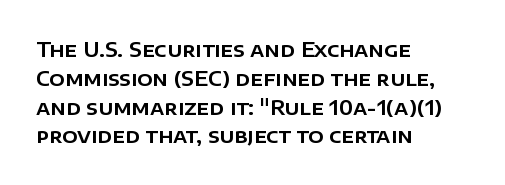
{"italic": "no", "underline": "no", "align": "left", "line_spacing": "normal", "line_spacing_ratio": 1.44, "letter_spacing": "normal", "letter_spacing_em": 0.0, "glyph_px": 20}
